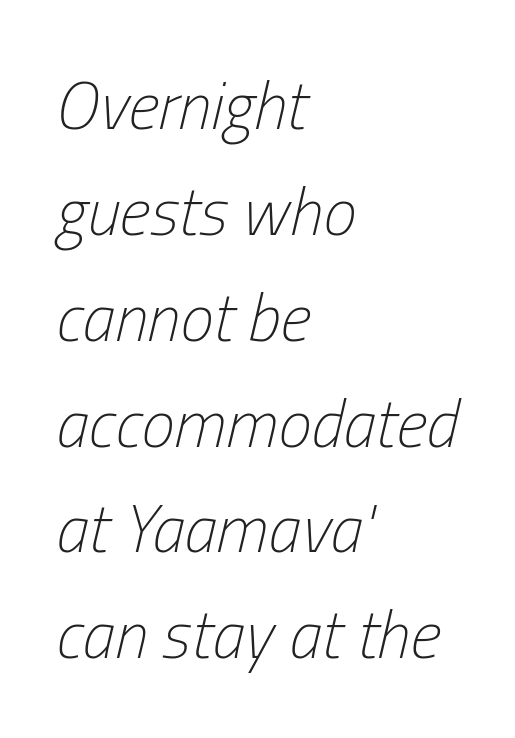
Q: Is the text bold? A: No.
Q: Is the text italic (slanted)? A: Yes, it leans right by about 13 degrees.
Q: Is the text underlined? A: No.
Q: How is the paragraph aligned? A: Left-aligned.
Q: Is the spacing between letters normal or unusually wide? A: Normal.
Q: Is the spacing between lines tight, normal or loose? A: Normal.
Q: Width (condensed, normal, or wide)? A: Condensed.
Q: Stroke contrast? A: Low.
Q: x-height? A: Medium.
Q: Monospaced? A: No.
